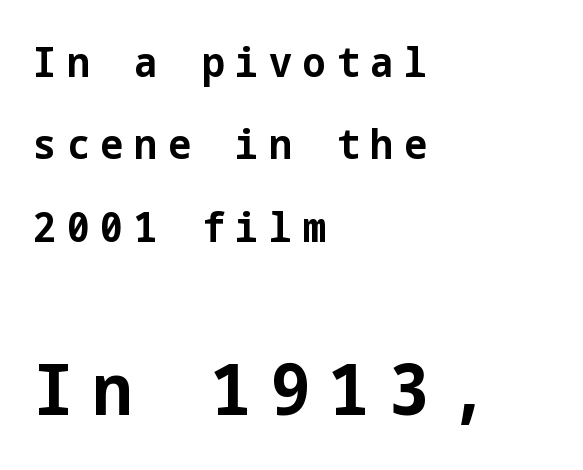
{"serif": "no", "italic": "no", "bold": "yes", "weight": "bold", "width": "normal", "stroke_contrast": "low", "x_height": "medium", "underline": "no", "align": "left", "line_spacing": "loose", "line_spacing_ratio": 2.01, "letter_spacing": "wide", "letter_spacing_em": 0.26, "larger_block": "second", "size_ratio": 1.76, "glyph_px": 72}
